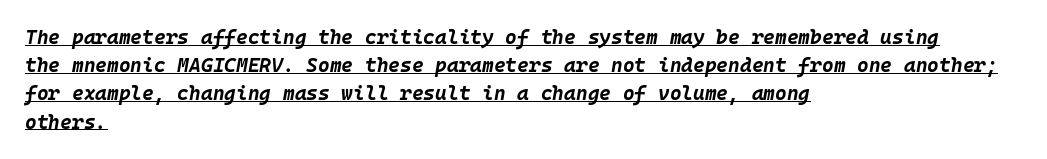
Q: Is the text bold? A: Yes.
Q: Is the text italic (slanted)? A: Yes, it leans right by about 10 degrees.
Q: Is the text underlined? A: Yes.
Q: How is the paragraph aligned? A: Left-aligned.
Q: Is the spacing between letters normal or unusually wide? A: Normal.
Q: Is the spacing between lines tight, normal or loose? A: Normal.
